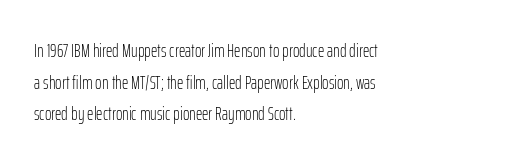
Teacher's note: observe the even left margin — that is flush-left alignment. The passage shown is not underscored anywhere. The rendering uses a moderate line-height, typical for paragraphs. Ascenders rise straight up at ninety degrees. Nobody touched the tracking dial on this one.
